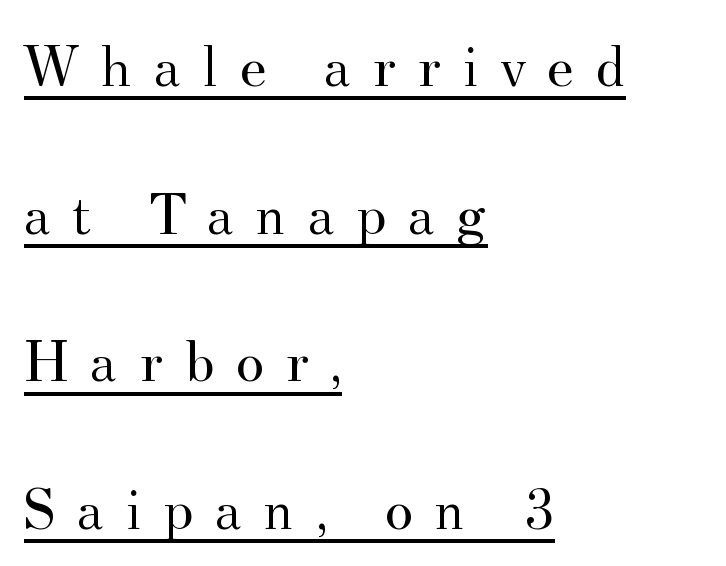
Q: Is the text bold? A: No.
Q: Is the text italic (slanted)? A: No, it is upright.
Q: Is the typeface a serif or a sans-serif typeface? A: Serif.
Q: Is the text underlined? A: Yes.
Q: How is the paragraph aligned? A: Left-aligned.
Q: Is the spacing between letters normal or unusually wide? A: Unusually wide.
Q: Is the spacing between lines tight, normal or loose? A: Loose.
Q: Width (condensed, normal, or wide)? A: Normal.
Q: Stroke contrast? A: Medium.
Q: x-height? A: Small.
Q: Monospaced? A: No.
